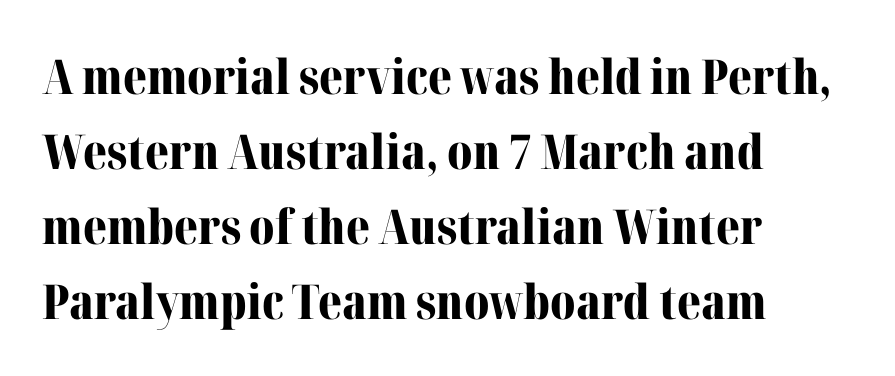
Q: Is the text bold? A: Yes.
Q: Is the text italic (slanted)? A: No, it is upright.
Q: Is the typeface a serif or a sans-serif typeface? A: Serif.
Q: Is the text underlined? A: No.
Q: How is the paragraph aligned? A: Left-aligned.
Q: Is the spacing between letters normal or unusually wide? A: Normal.
Q: Is the spacing between lines tight, normal or loose? A: Normal.
Q: Width (condensed, normal, or wide)? A: Normal.
Q: Stroke contrast? A: Medium.
Q: x-height? A: Medium.
Q: Monospaced? A: No.
